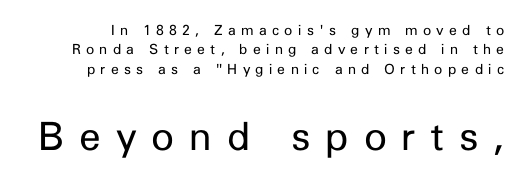
{"serif": "no", "italic": "no", "bold": "no", "weight": "regular", "width": "normal", "stroke_contrast": "low", "x_height": "medium", "monospaced": "no", "underline": "no", "line_spacing": "normal", "line_spacing_ratio": 1.38, "letter_spacing": "wide", "letter_spacing_em": 0.38, "larger_block": "second", "size_ratio": 2.79, "glyph_px": 39}
